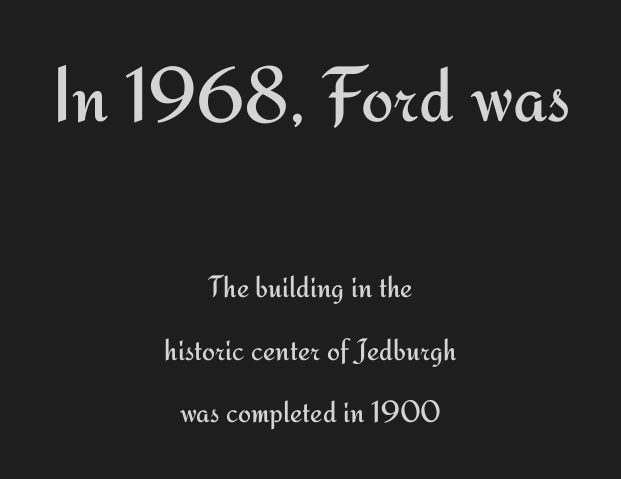
Q: Is the text bold? A: No.
Q: Is the text italic (slanted)? A: No, it is upright.
Q: Is the typeface a serif or a sans-serif typeface? A: Sans-serif.
Q: Is the text underlined? A: No.
Q: How is the paragraph aligned? A: Centered.
Q: Is the spacing between letters normal or unusually wide? A: Normal.
Q: Is the spacing between lines tight, normal or loose? A: Loose.
Q: Which block of text is set in a larger size, the first (top) or the second (bottom)? A: The first (top) one.
Q: Width (condensed, normal, or wide)? A: Normal.
Q: Stroke contrast? A: Medium.
Q: x-height? A: Small.
Q: Monospaced? A: No.
